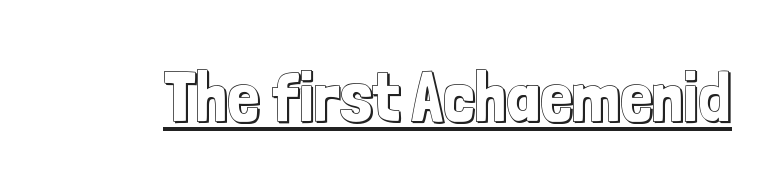
{"italic": "no", "width": "condensed", "x_height": "medium", "monospaced": "no", "underline": "yes", "letter_spacing": "normal", "letter_spacing_em": 0.0, "glyph_px": 71}
